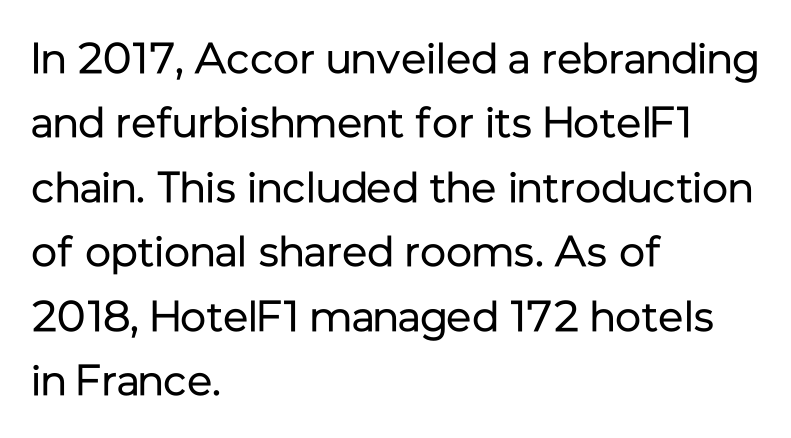
No italicization has been applied; the sample stays upright. Any mark beneath the type? The region is blank. Glyph-to-glyph distance matches everyday printed text. Does the copy run flush right? No — it runs flush left. A sans-serif font was chosen for this passage. This sample has the flowing, uneven cadence of proportional lettering.
